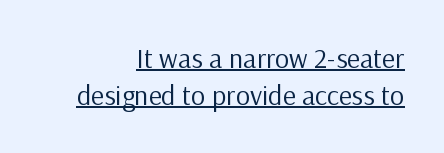
{"serif": "no", "italic": "no", "bold": "no", "weight": "regular", "width": "normal", "stroke_contrast": "low", "x_height": "medium", "monospaced": "no", "underline": "yes", "align": "right", "line_spacing": "normal", "line_spacing_ratio": 1.31, "letter_spacing": "normal", "letter_spacing_em": 0.0, "glyph_px": 28}
